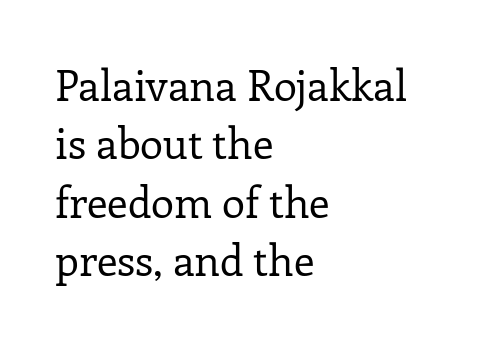
The image shows 42 px regular-weight serif type, upright; set left-aligned, normal line spacing (1.39x), normal letter spacing, not underlined; low stroke contrast and a medium x-height.
